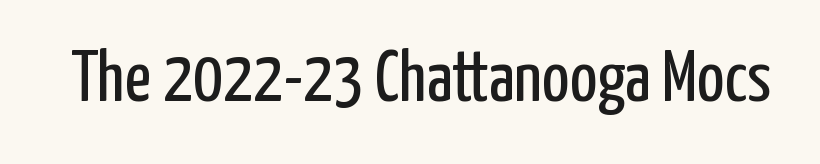
Clear beneath every line of the passage. Observe the ordinary spacing: letters are neighbours, not strangers. The font family rendered here belongs to the sans-serif group. Unbolded letterforms with no extra heft.
